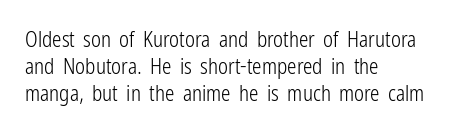
Q: Is the text bold? A: No.
Q: Is the text italic (slanted)? A: No, it is upright.
Q: Is the text underlined? A: No.
Q: How is the paragraph aligned? A: Left-aligned.
Q: Is the spacing between letters normal or unusually wide? A: Normal.
Q: Is the spacing between lines tight, normal or loose? A: Normal.
